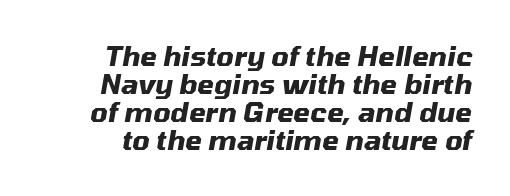
{"italic": "yes", "lean": "right", "slant_degrees": 10, "bold": "yes", "underline": "no", "align": "right", "line_spacing": "tight", "line_spacing_ratio": 1.04, "letter_spacing": "normal", "letter_spacing_em": 0.0, "glyph_px": 27}
